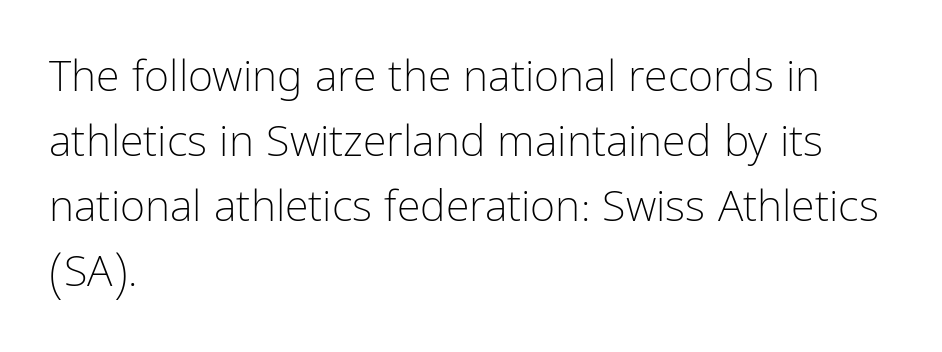
{"serif": "no", "italic": "no", "bold": "no", "weight": "light", "width": "condensed", "stroke_contrast": "low", "x_height": "medium", "monospaced": "no", "underline": "no", "align": "left", "line_spacing": "normal", "line_spacing_ratio": 1.51, "letter_spacing": "normal", "letter_spacing_em": 0.0, "glyph_px": 43}
